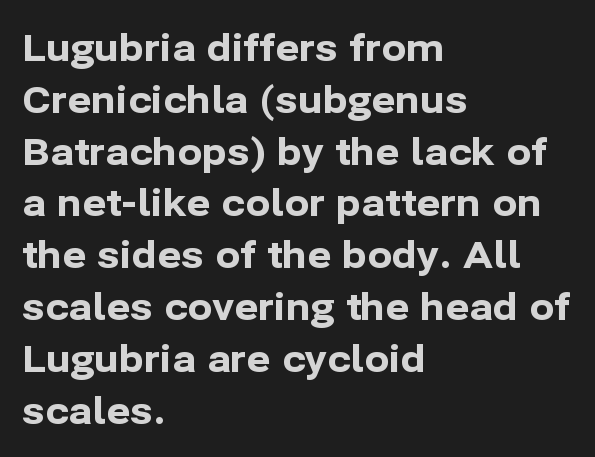
Q: Is the text bold? A: Yes.
Q: Is the text italic (slanted)? A: No, it is upright.
Q: Is the typeface a serif or a sans-serif typeface? A: Sans-serif.
Q: Is the text underlined? A: No.
Q: How is the paragraph aligned? A: Left-aligned.
Q: Is the spacing between letters normal or unusually wide? A: Normal.
Q: Is the spacing between lines tight, normal or loose? A: Normal.
Q: Width (condensed, normal, or wide)? A: Normal.
Q: Stroke contrast? A: Low.
Q: x-height? A: Medium.
Q: Monospaced? A: No.
